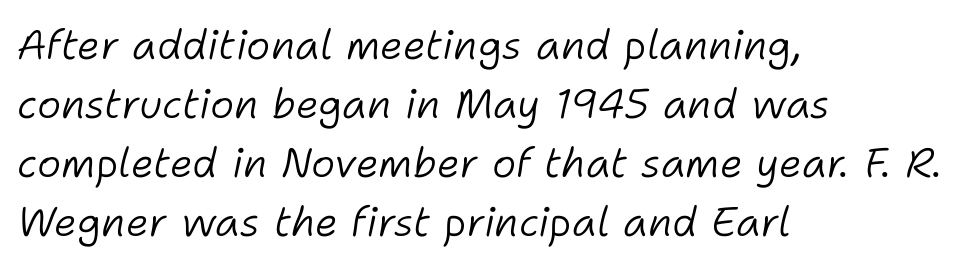
Q: Is the text bold? A: No.
Q: Is the text italic (slanted)? A: Yes, it leans right by about 11 degrees.
Q: Is the text underlined? A: No.
Q: How is the paragraph aligned? A: Left-aligned.
Q: Is the spacing between letters normal or unusually wide? A: Normal.
Q: Is the spacing between lines tight, normal or loose? A: Normal.
Q: Width (condensed, normal, or wide)? A: Normal.
Q: Stroke contrast? A: Low.
Q: x-height? A: Medium.
Q: Monospaced? A: No.
